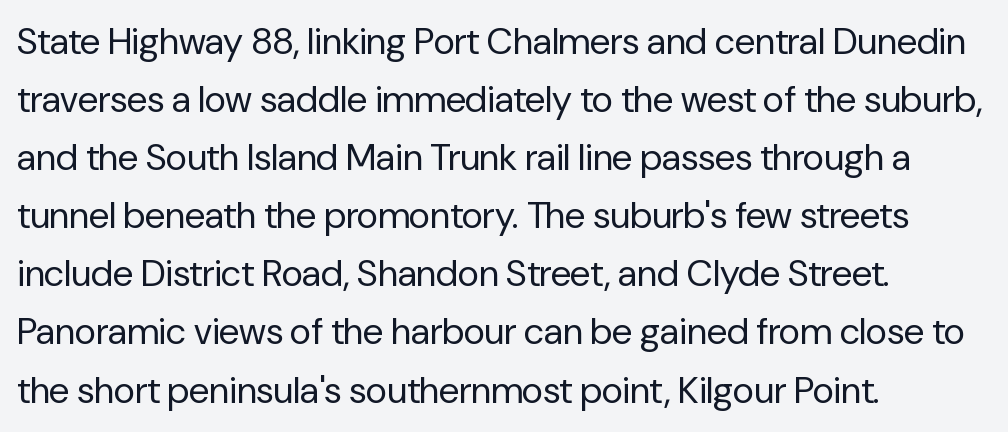
The image shows 37 px regular-weight sans-serif type, upright; set left-aligned, normal line spacing (1.57x), normal letter spacing, not underlined; low stroke contrast and a medium x-height.
